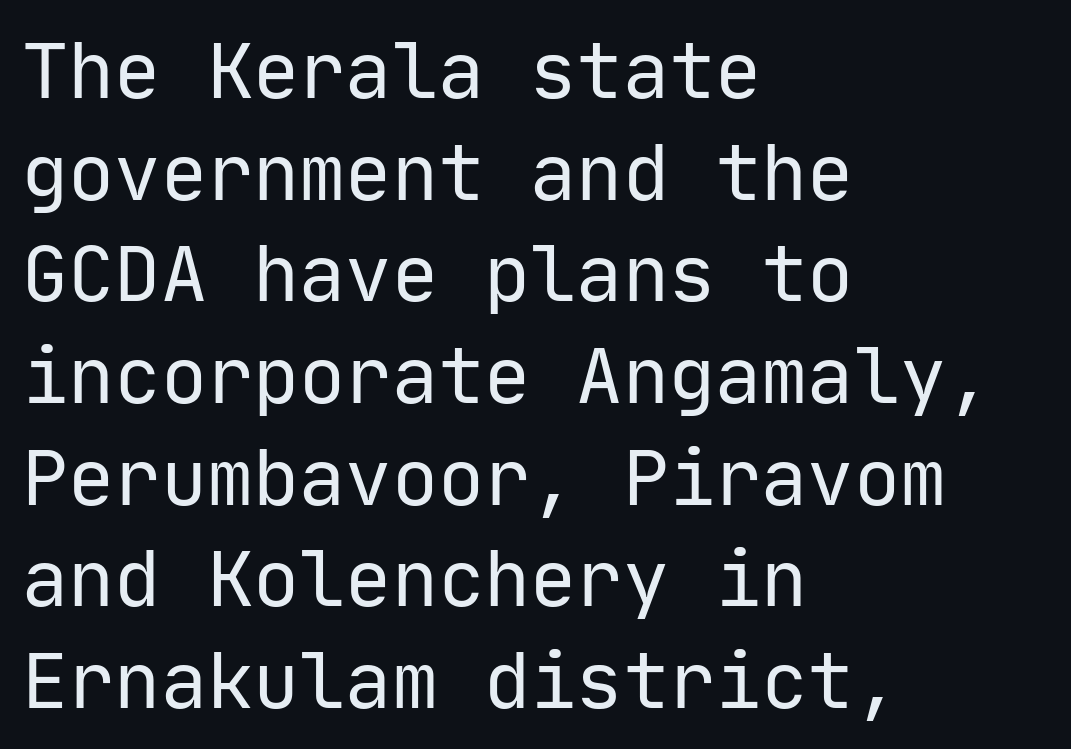
The image shows 77 px regular-weight sans-serif type, upright, monospaced; set left-aligned, normal line spacing (1.32x), normal letter spacing, not underlined; low stroke contrast and a medium x-height.
